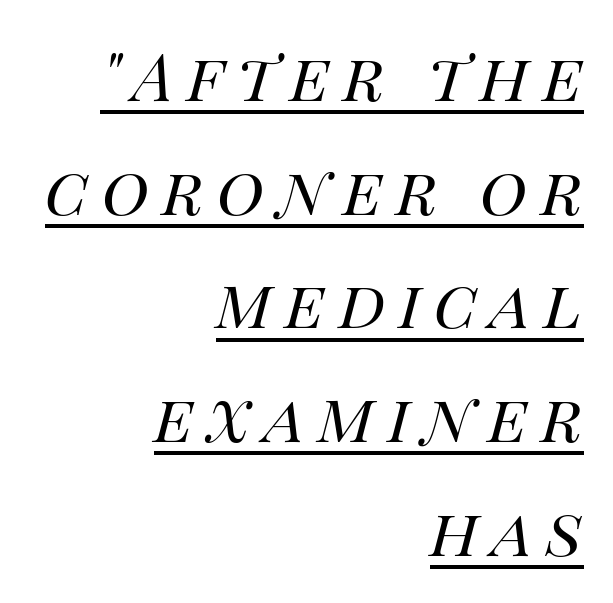
{"italic": "yes", "lean": "right", "slant_degrees": 14, "bold": "no", "weight": "regular", "width": "normal", "stroke_contrast": "high", "x_height": "large", "monospaced": "no", "underline": "yes", "align": "right", "line_spacing_ratio": 1.75, "letter_spacing": "wide", "letter_spacing_em": 0.2, "glyph_px": 65}
